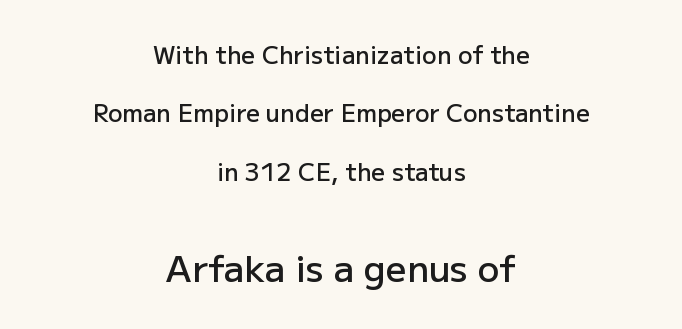
Q: Is the text bold? A: Semi-bold.
Q: Is the text italic (slanted)? A: No, it is upright.
Q: Is the typeface a serif or a sans-serif typeface? A: Sans-serif.
Q: Is the text underlined? A: No.
Q: How is the paragraph aligned? A: Centered.
Q: Is the spacing between letters normal or unusually wide? A: Normal.
Q: Is the spacing between lines tight, normal or loose? A: Loose.
Q: Which block of text is set in a larger size, the first (top) or the second (bottom)? A: The second (bottom) one.
Q: Width (condensed, normal, or wide)? A: Normal.
Q: Stroke contrast? A: Low.
Q: x-height? A: Medium.
Q: Monospaced? A: No.
